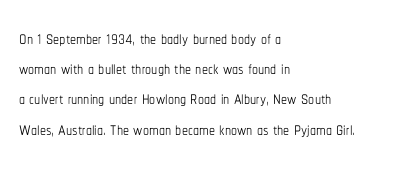
The weight would be labelled regular, book, light, or lighter still. Every stem runs plumb, perpendicular to the baseline. Descender tails drop into unmarked territory. One glance says typical: line gaps are just what's usual.
